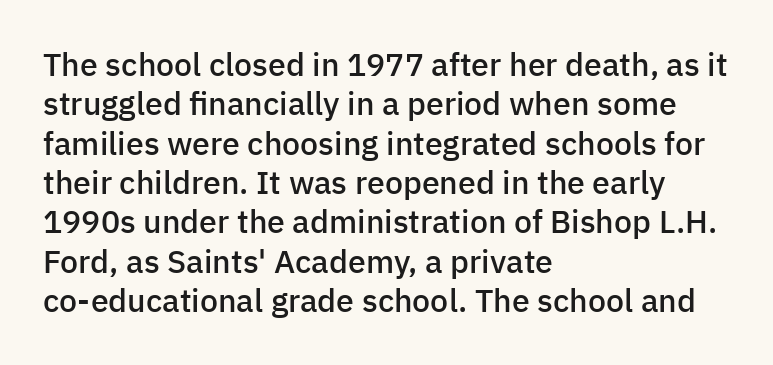
The gap between lines stays unmarked. Here the designer chose a conventional face with non-uniform glyph widths. Unlike italic type, these characters show no tilt at all. On the weight axis this lands at semibold, roughly 600. Default kerning and tracking; the words read as compact shapes. A sans-serif font was chosen for this passage.
